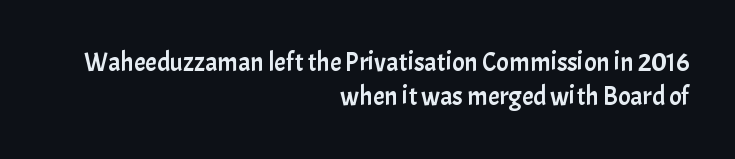
{"italic": "no", "underline": "no", "align": "right", "line_spacing": "normal", "line_spacing_ratio": 1.3, "letter_spacing": "normal", "letter_spacing_em": 0.0, "glyph_px": 26}
